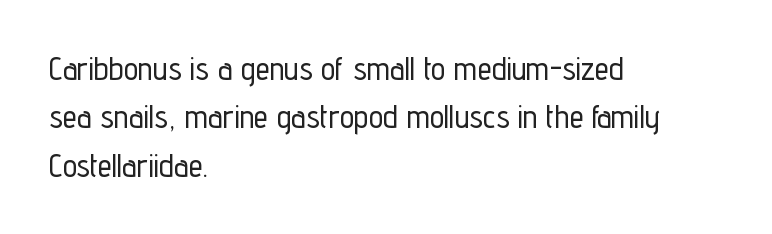
The letters stand straight up with perfectly vertical stems. The font family rendered here belongs to the sans-serif group. A typesetter would call this leading conventional body-copy spacing. Is the block centered? No — it sits flush against the left margin. You could not count columns in this text — the font is proportionally spaced.
